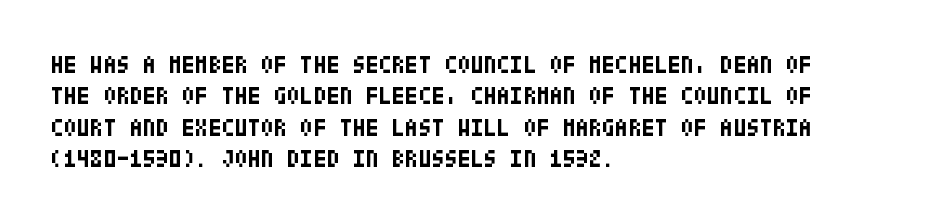
Q: Is the text bold? A: Yes.
Q: Is the text italic (slanted)? A: No, it is upright.
Q: Is the text underlined? A: No.
Q: How is the paragraph aligned? A: Left-aligned.
Q: Is the spacing between letters normal or unusually wide? A: Normal.
Q: Is the spacing between lines tight, normal or loose? A: Normal.
